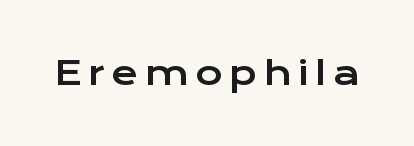
Q: Is the text italic (slanted)? A: No, it is upright.
Q: Is the typeface a serif or a sans-serif typeface? A: Sans-serif.
Q: Is the text underlined? A: No.
Q: Is the spacing between letters normal or unusually wide? A: Unusually wide.
Q: Width (condensed, normal, or wide)? A: Wide.
Q: Stroke contrast? A: Low.
Q: x-height? A: Medium.
Q: Monospaced? A: No.
